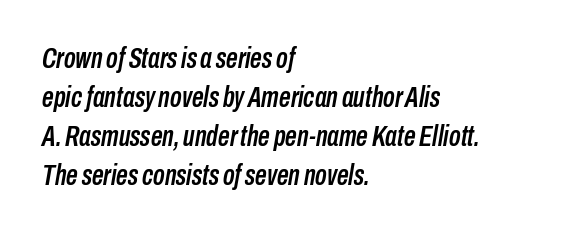
The image shows 29 px condensed type, italic (leaning right); set left-aligned, normal line spacing (1.34x), normal letter spacing, not underlined; low stroke contrast and a medium x-height.
